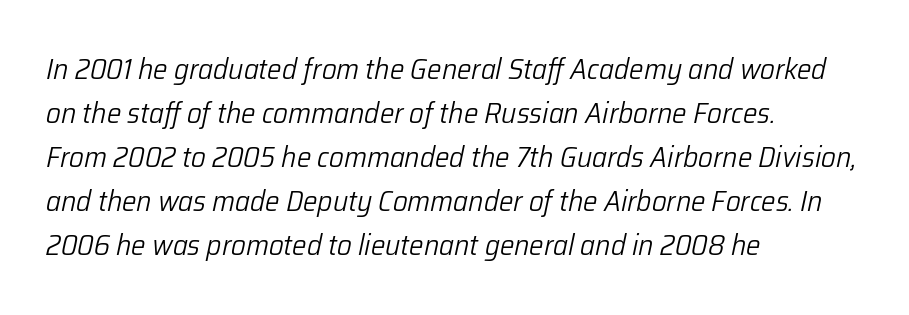
{"italic": "yes", "lean": "right", "slant_degrees": 12, "bold": "no", "weight": "light", "width": "normal", "stroke_contrast": "low", "x_height": "medium", "monospaced": "no", "underline": "no", "align": "left", "line_spacing": "normal", "line_spacing_ratio": 1.52, "letter_spacing": "normal", "letter_spacing_em": 0.0, "glyph_px": 29}
